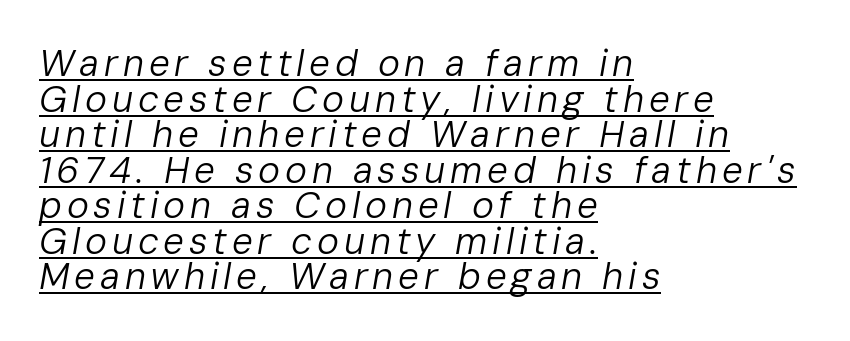
Q: Is the text bold? A: No.
Q: Is the text italic (slanted)? A: Yes, it leans right by about 10 degrees.
Q: Is the text underlined? A: Yes.
Q: How is the paragraph aligned? A: Left-aligned.
Q: Is the spacing between lines tight, normal or loose? A: Tight.
Q: Width (condensed, normal, or wide)? A: Normal.
Q: Stroke contrast? A: Low.
Q: x-height? A: Medium.
Q: Monospaced? A: No.
